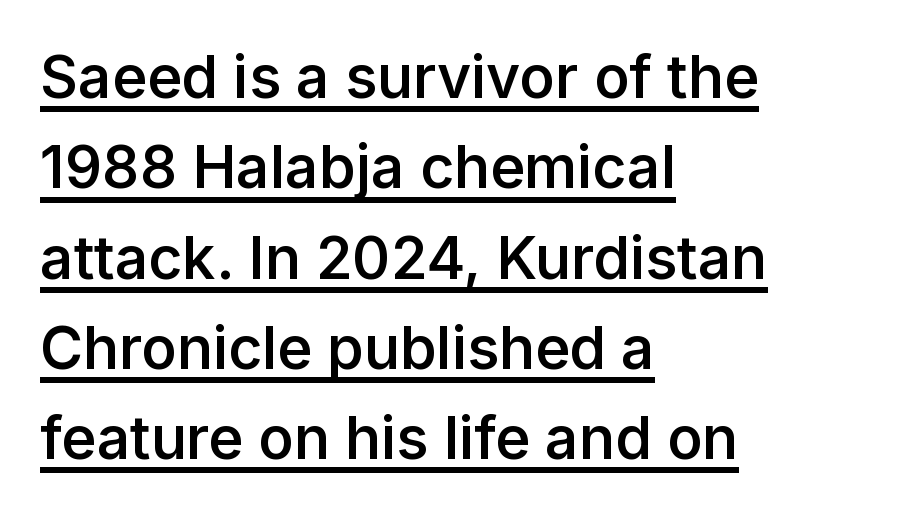
The text was rendered using a sans face with plain stroke endings. The rendering uses a moderate line-height, typical for paragraphs. Upright lettering throughout. Varying glyph widths throughout — classic text-font behaviour.
